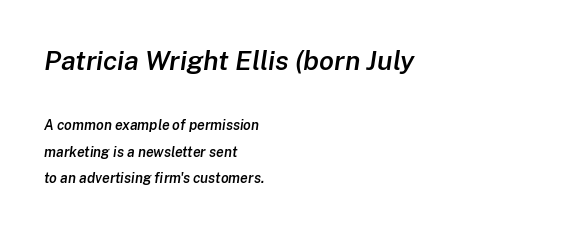
{"italic": "yes", "lean": "right", "slant_degrees": 8, "bold": "semi", "underline": "no", "align": "left", "line_spacing_ratio": 1.88, "letter_spacing": "normal", "letter_spacing_em": 0.0, "larger_block": "first", "size_ratio": 1.93, "glyph_px": 27}
